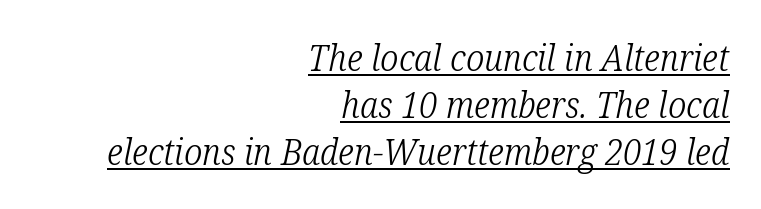
Q: Is the text bold? A: No.
Q: Is the text italic (slanted)? A: Yes, it leans right by about 12 degrees.
Q: Is the typeface a serif or a sans-serif typeface? A: Serif.
Q: Is the text underlined? A: Yes.
Q: How is the paragraph aligned? A: Right-aligned.
Q: Is the spacing between letters normal or unusually wide? A: Normal.
Q: Is the spacing between lines tight, normal or loose? A: Normal.
Q: Width (condensed, normal, or wide)? A: Condensed.
Q: Stroke contrast? A: Low.
Q: x-height? A: Medium.
Q: Monospaced? A: No.
